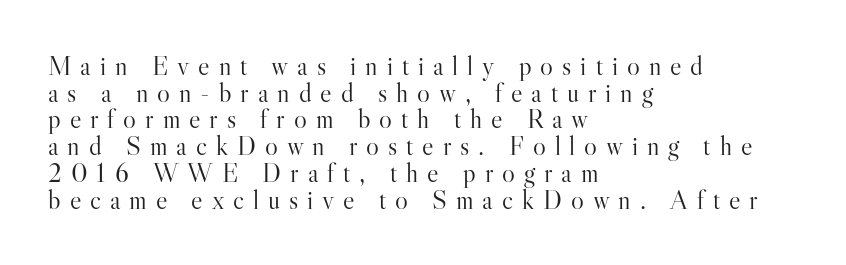
{"italic": "no", "bold": "no", "underline": "no", "align": "left", "line_spacing": "tight", "line_spacing_ratio": 0.99, "letter_spacing": "wide", "letter_spacing_em": 0.33, "glyph_px": 27}
